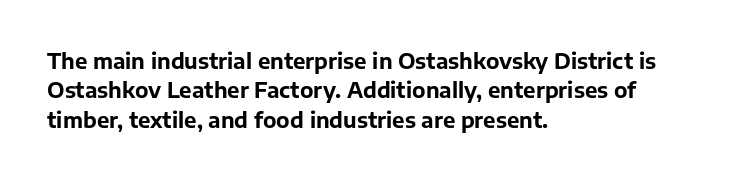
Posture: upright roman. Underlining? Definitely not there. Each line starts at the same left margin while the right side varies. Stroke thickness is high; the sample reads as a true bold. The block of text has a typical density, with ordinary space between rows.
